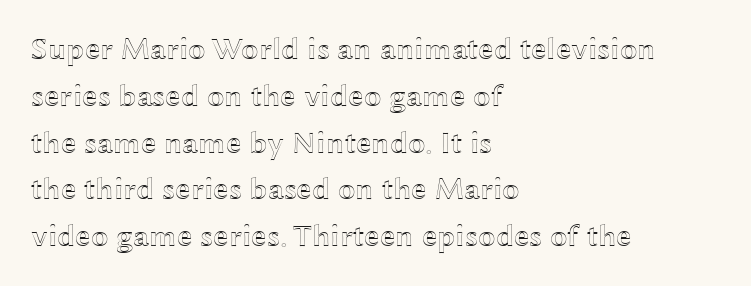
The image shows 31 px wide type, upright; set left-aligned, normal line spacing (1.51x), normal letter spacing, not underlined; a medium x-height.
